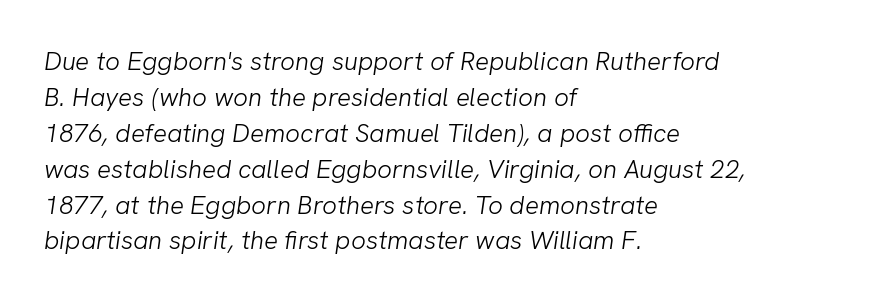
Vertical stems look standard width or narrower in stroke. Leading: standard. Each row of text sits above clean, open space. Does the copy run flush right? No — it runs flush left. Nobody touched the tracking dial on this one.
